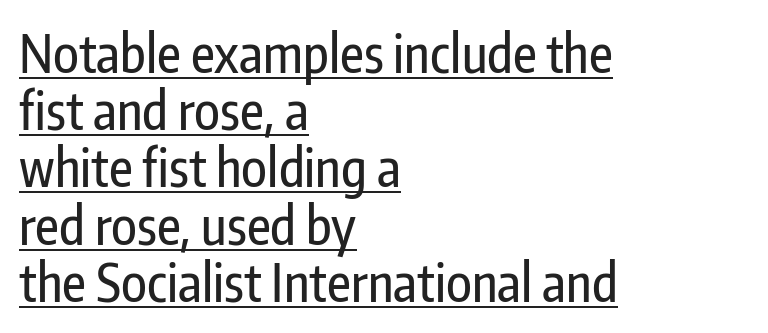
Q: Is the text italic (slanted)? A: No, it is upright.
Q: Is the typeface a serif or a sans-serif typeface? A: Sans-serif.
Q: Is the text underlined? A: Yes.
Q: How is the paragraph aligned? A: Left-aligned.
Q: Is the spacing between letters normal or unusually wide? A: Normal.
Q: Is the spacing between lines tight, normal or loose? A: Tight.
Q: Width (condensed, normal, or wide)? A: Condensed.
Q: Stroke contrast? A: Low.
Q: x-height? A: Medium.
Q: Monospaced? A: No.
